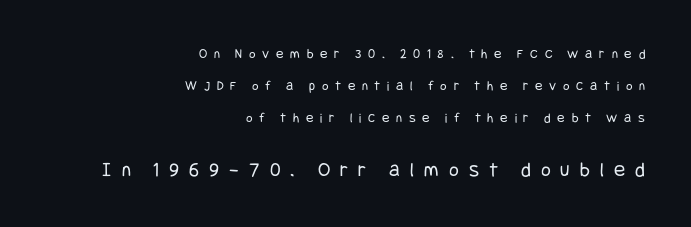
{"italic": "no", "bold": "no", "underline": "no", "align": "right", "line_spacing": "loose", "line_spacing_ratio": 2.28, "letter_spacing": "wide", "letter_spacing_em": 0.48, "larger_block": "second", "size_ratio": 1.5, "glyph_px": 21}
